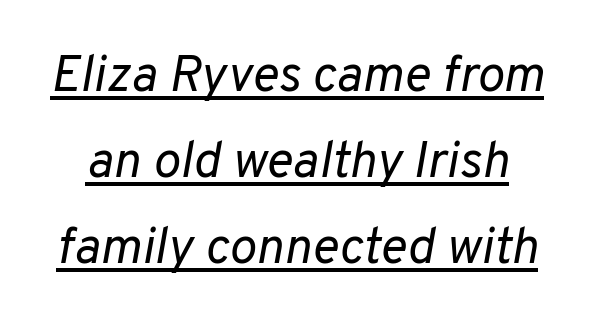
Q: Is the text bold? A: No.
Q: Is the text italic (slanted)? A: Yes, it leans right by about 10 degrees.
Q: Is the text underlined? A: Yes.
Q: Is the spacing between letters normal or unusually wide? A: Normal.
Q: Is the spacing between lines tight, normal or loose? A: Normal.
Q: Width (condensed, normal, or wide)? A: Normal.
Q: Stroke contrast? A: Low.
Q: x-height? A: Medium.
Q: Monospaced? A: No.
